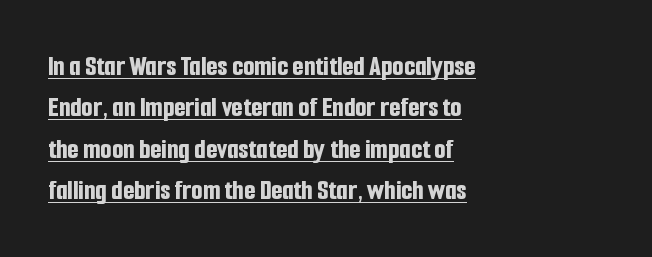
The image shows 29 px bold, condensed sans-serif type, upright; set left-aligned, normal line spacing (1.43x), normal letter spacing, underlined; low stroke contrast and a medium x-height.
